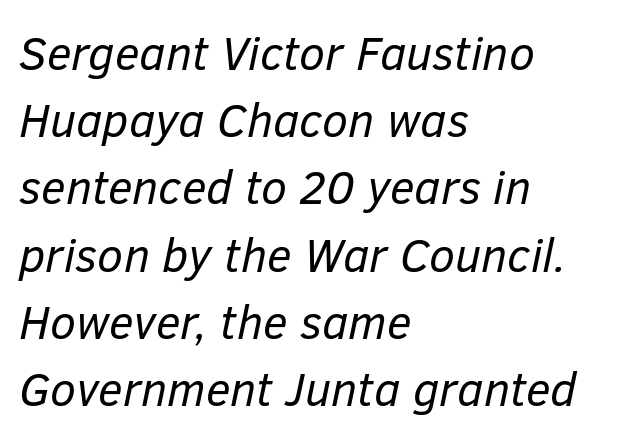
Q: Is the text bold? A: No.
Q: Is the text italic (slanted)? A: Yes, it leans right by about 12 degrees.
Q: Is the text underlined? A: No.
Q: How is the paragraph aligned? A: Left-aligned.
Q: Is the spacing between letters normal or unusually wide? A: Normal.
Q: Is the spacing between lines tight, normal or loose? A: Normal.
Q: Width (condensed, normal, or wide)? A: Normal.
Q: Stroke contrast? A: Low.
Q: x-height? A: Medium.
Q: Monospaced? A: No.
